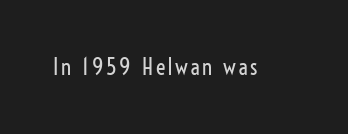
{"italic": "no", "bold": "no", "underline": "no", "glyph_px": 22}
